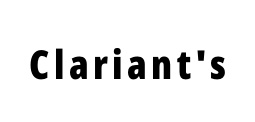
Q: Is the text bold? A: Yes.
Q: Is the text italic (slanted)? A: No, it is upright.
Q: Is the typeface a serif or a sans-serif typeface? A: Sans-serif.
Q: Is the text underlined? A: No.
Q: Width (condensed, normal, or wide)? A: Condensed.
Q: Stroke contrast? A: Low.
Q: x-height? A: Medium.
Q: Monospaced? A: No.
